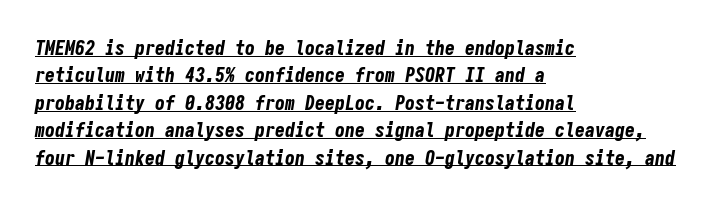
This rendering leaves character spacing at its baseline value. Quick note: italic. Horizontal bands of white between lines are of average thickness. Notice how a bar underscores the lettering throughout.
